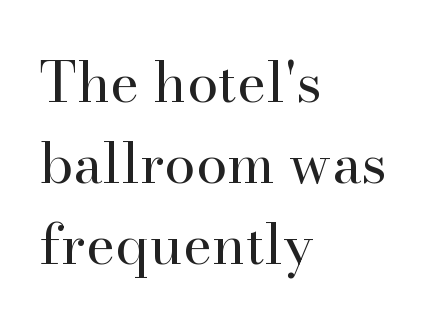
Q: Is the text bold? A: No.
Q: Is the text italic (slanted)? A: No, it is upright.
Q: Is the typeface a serif or a sans-serif typeface? A: Serif.
Q: Is the text underlined? A: No.
Q: How is the paragraph aligned? A: Left-aligned.
Q: Is the spacing between letters normal or unusually wide? A: Normal.
Q: Is the spacing between lines tight, normal or loose? A: Normal.
Q: Width (condensed, normal, or wide)? A: Normal.
Q: Stroke contrast? A: High.
Q: x-height? A: Small.
Q: Monospaced? A: No.
